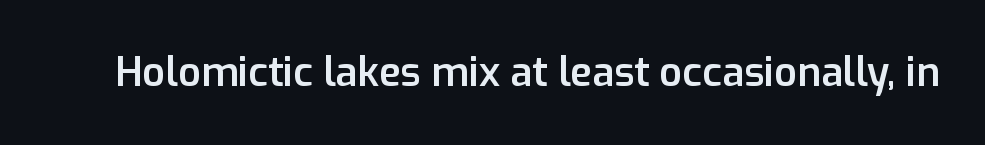
The rendering uses natural spacing where letterforms have individual widths. The area under the type is left untouched. Does the type have serifs? No, each stem ends abruptly. The specimen reads as upright at a glance. A somewhat darkened texture: the type is semibold rather than bold. You could call the tracking neutral — neither tight nor loose.
